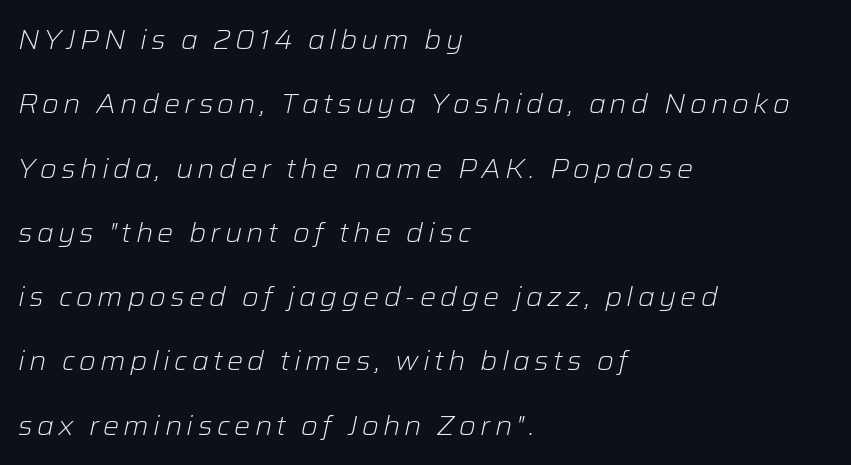
{"italic": "yes", "lean": "right", "slant_degrees": 12, "bold": "no", "underline": "no", "align": "left", "line_spacing": "loose", "line_spacing_ratio": 2.38, "glyph_px": 27}
